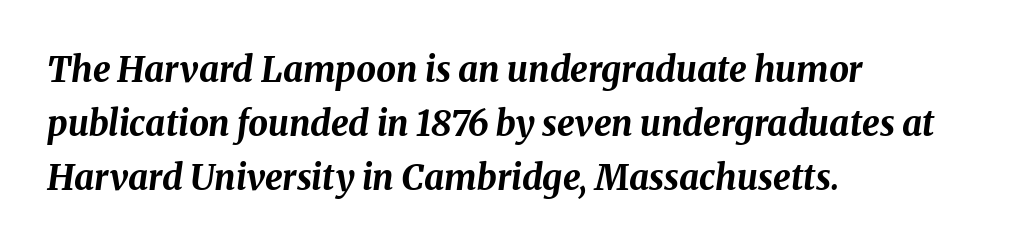
Q: Is the text bold? A: Yes.
Q: Is the text italic (slanted)? A: Yes, it leans right by about 8 degrees.
Q: Is the text underlined? A: No.
Q: How is the paragraph aligned? A: Left-aligned.
Q: Is the spacing between letters normal or unusually wide? A: Normal.
Q: Is the spacing between lines tight, normal or loose? A: Normal.
Q: Width (condensed, normal, or wide)? A: Normal.
Q: Stroke contrast? A: Medium.
Q: x-height? A: Medium.
Q: Monospaced? A: No.
